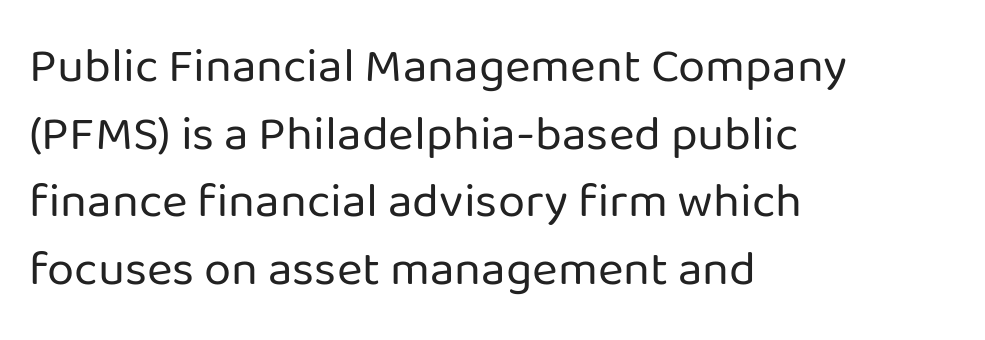
The image shows 49 px regular-weight sans-serif type, upright; set left-aligned, normal line spacing (1.38x), normal letter spacing, not underlined; low stroke contrast and a medium x-height.
